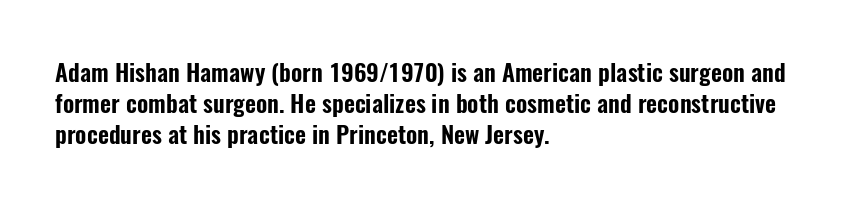
The rag falls on the right side of this text block. How would I describe the line gaps? Plain and ordinary. Ordinary non-slanted type is in use. The gaps between neighbouring characters are ordinary and unremarkable.
